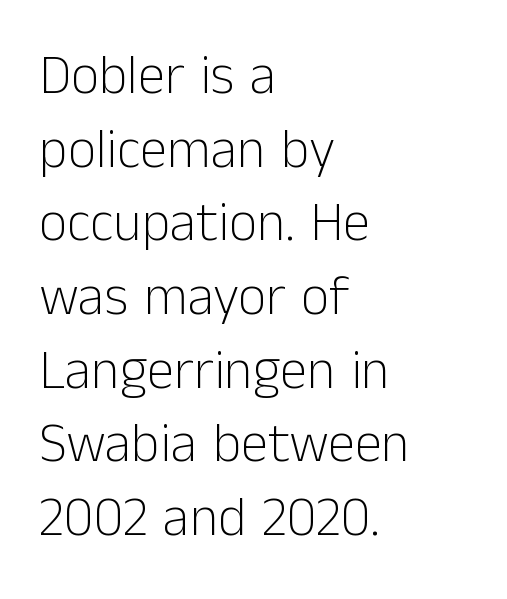
How are the letters spaced? Ordinarily, with no added tracking. Designer's note — italics off, roman on. The typeface has the unassuming heft of standard copy or less. Leading matches the norm, producing a regular column. Plain, unruled lines of type.
